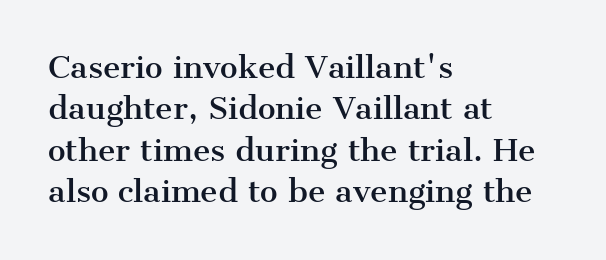
The image shows 30 px serif type, upright; set left-aligned, normal line spacing (1.38x), normal letter spacing, not underlined; medium stroke contrast and a medium x-height.
